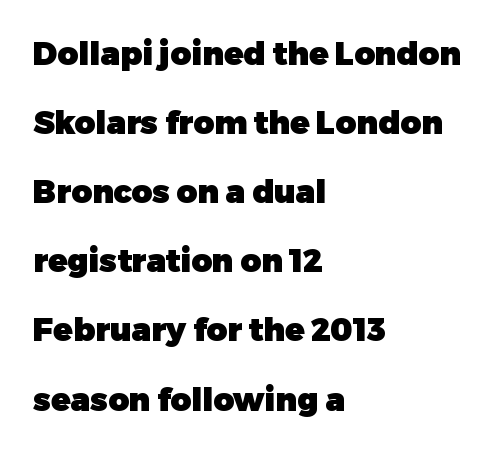
The image shows 32 px heavy sans-serif type, upright; set left-aligned, loose line spacing (2.16x), normal letter spacing, not underlined; low stroke contrast and a medium x-height.
